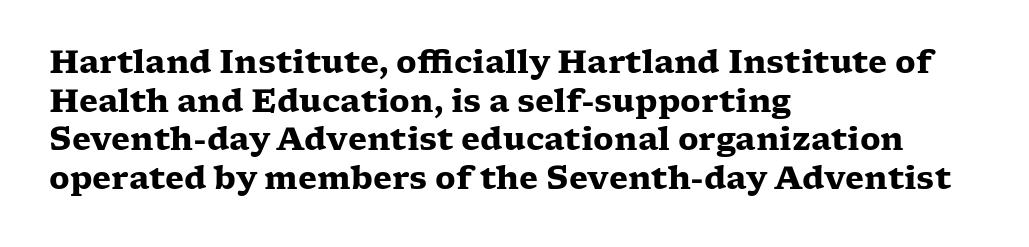
The image shows 31 px heavy, wide serif type, upright; set left-aligned, normal line spacing (1.25x), normal letter spacing, not underlined; low stroke contrast and a medium x-height.
